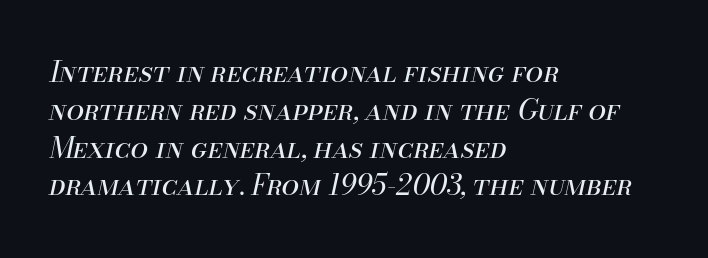
Q: Is the text bold? A: No.
Q: Is the text italic (slanted)? A: Yes, it leans right by about 13 degrees.
Q: Is the text underlined? A: No.
Q: How is the paragraph aligned? A: Left-aligned.
Q: Is the spacing between letters normal or unusually wide? A: Normal.
Q: Is the spacing between lines tight, normal or loose? A: Normal.
Q: Width (condensed, normal, or wide)? A: Normal.
Q: Stroke contrast? A: Medium.
Q: x-height? A: Small.
Q: Monospaced? A: No.
